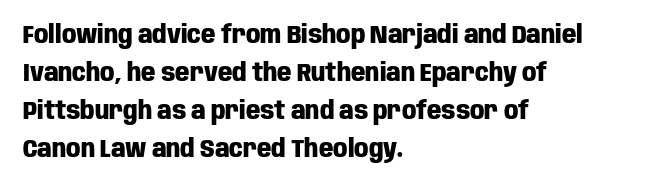
{"italic": "no", "bold": "yes", "underline": "no", "align": "left", "line_spacing": "normal", "line_spacing_ratio": 1.52, "letter_spacing": "normal", "letter_spacing_em": 0.0, "glyph_px": 25}
